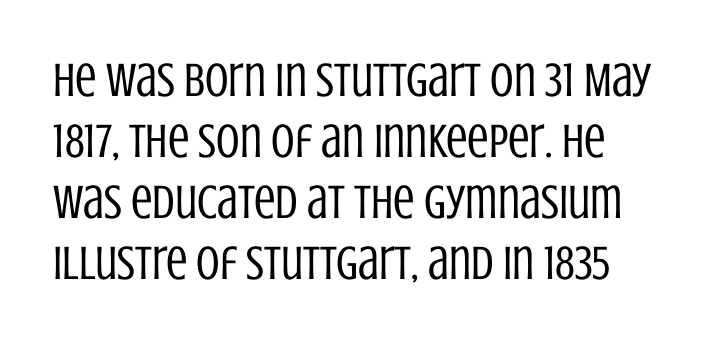
Q: Is the text bold? A: No.
Q: Is the text italic (slanted)? A: No, it is upright.
Q: Is the typeface a serif or a sans-serif typeface? A: Sans-serif.
Q: Is the text underlined? A: No.
Q: Is the spacing between letters normal or unusually wide? A: Normal.
Q: Is the spacing between lines tight, normal or loose? A: Normal.
Q: Width (condensed, normal, or wide)? A: Condensed.
Q: Stroke contrast? A: Low.
Q: x-height? A: Large.
Q: Monospaced? A: No.
